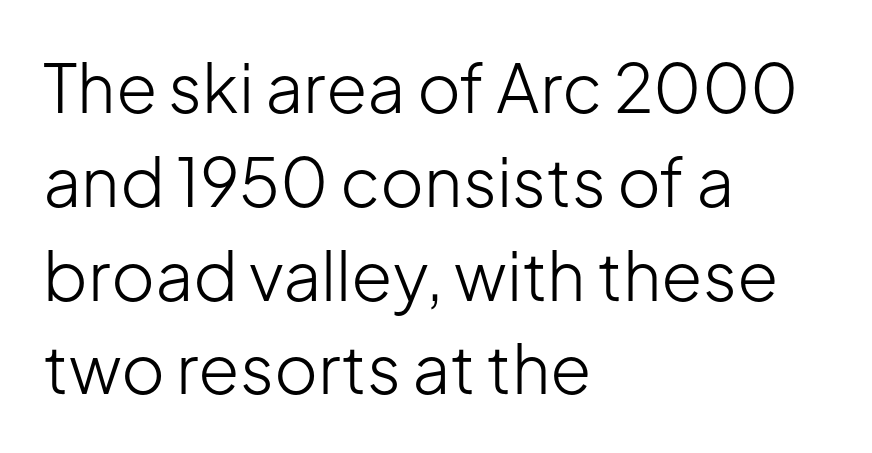
Q: Is the text bold? A: No.
Q: Is the text italic (slanted)? A: No, it is upright.
Q: Is the typeface a serif or a sans-serif typeface? A: Sans-serif.
Q: Is the text underlined? A: No.
Q: How is the paragraph aligned? A: Left-aligned.
Q: Is the spacing between letters normal or unusually wide? A: Normal.
Q: Is the spacing between lines tight, normal or loose? A: Normal.
Q: Width (condensed, normal, or wide)? A: Normal.
Q: Stroke contrast? A: Low.
Q: x-height? A: Medium.
Q: Monospaced? A: No.
